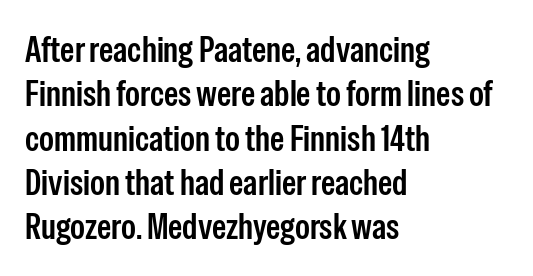
The passage shown is typed in a proportional face where columns would drift. Alignment: flush left. The font's upright variant was chosen for this text. The gap between lines stays unmarked. I'd describe the lettering as semibold — firm but not a full bold. Characters follow at the spacing the type designer built in.
